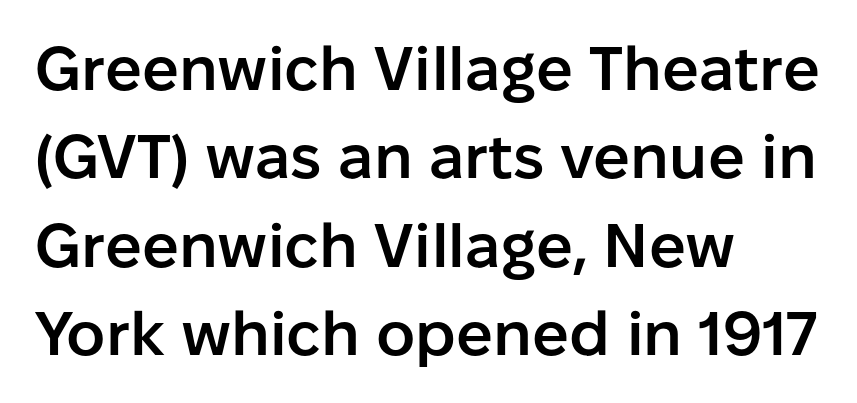
You could not count columns in this text — the font is proportionally spaced. The typeface chosen for these lines omits serifs. A somewhat darkened texture: the type is semibold rather than bold. The lines sit at an ordinary, default distance from one another.
